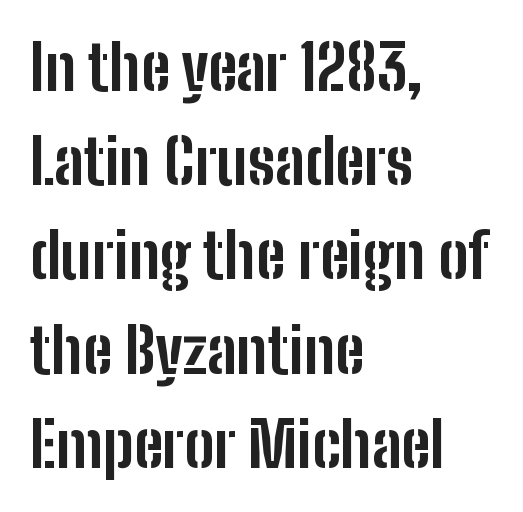
Q: Is the text bold? A: Yes.
Q: Is the text italic (slanted)? A: No, it is upright.
Q: Is the typeface a serif or a sans-serif typeface? A: Sans-serif.
Q: Is the text underlined? A: No.
Q: How is the paragraph aligned? A: Left-aligned.
Q: Is the spacing between letters normal or unusually wide? A: Normal.
Q: Is the spacing between lines tight, normal or loose? A: Normal.
Q: Width (condensed, normal, or wide)? A: Condensed.
Q: Stroke contrast? A: Low.
Q: x-height? A: Medium.
Q: Monospaced? A: No.
